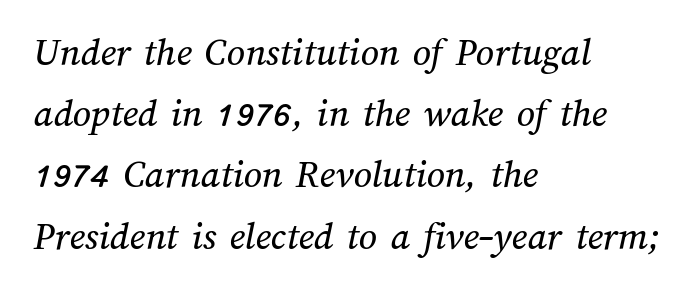
{"width": "normal", "stroke_contrast": "medium", "x_height": "medium", "monospaced": "no", "underline": "no", "align": "left", "line_spacing": "normal", "line_spacing_ratio": 1.53, "letter_spacing": "normal", "letter_spacing_em": 0.0, "glyph_px": 40}
